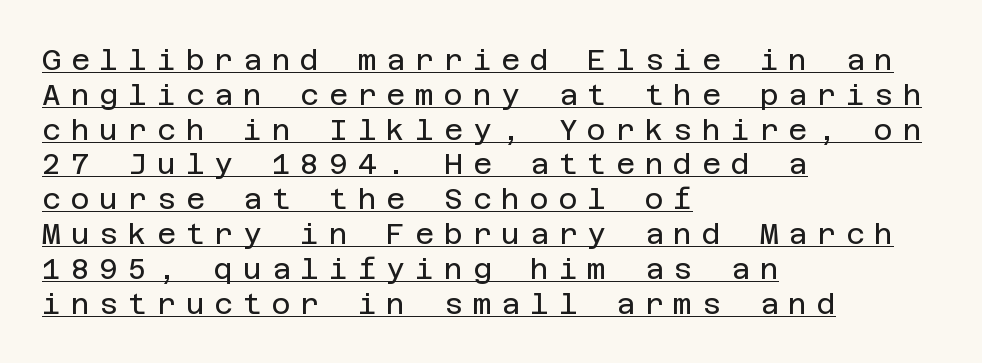
{"serif": "no", "italic": "no", "bold": "no", "weight": "regular", "width": "normal", "stroke_contrast": "low", "x_height": "large", "underline": "yes", "align": "left", "line_spacing_ratio": 1.2, "letter_spacing": "wide", "letter_spacing_em": 0.34, "glyph_px": 29}
